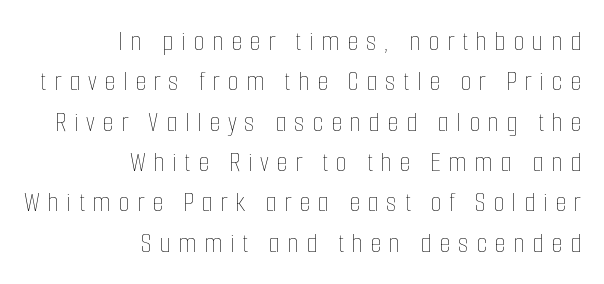
The image shows 29 px thin, condensed type, upright; set right-aligned, normal line spacing (1.39x), unusually wide letter spacing (+0.26 em), not underlined; low stroke contrast and a medium x-height.
